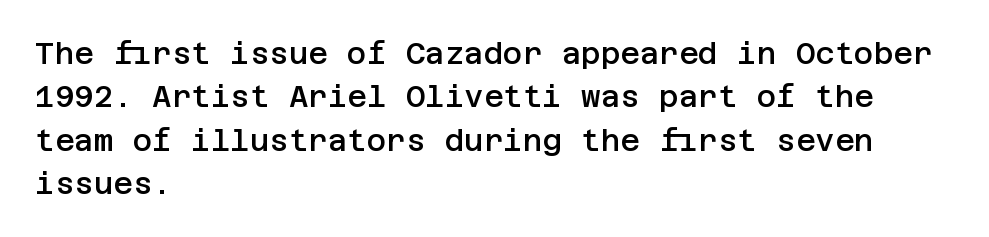
Examine the stroke ends and you'll find no serifs. A somewhat darkened texture: the type is semibold rather than bold. If you measured baseline to baseline, you'd find a middling distance. Underline: absent. The line texture is even and compact thanks to regular tracking. Posture: straight, roman, zero tilt.
